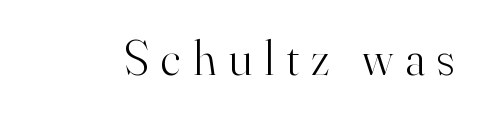
The image shows 49 px light serif type, upright; set unusually wide letter spacing (+0.25 em), not underlined; high stroke contrast and a small x-height.
